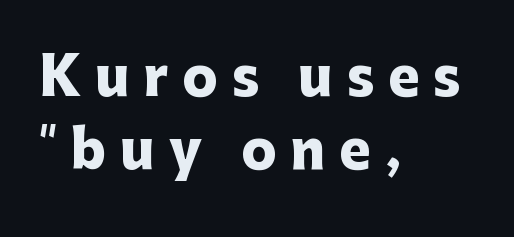
The image shows 52 px heavy sans-serif type, upright; set left-aligned, normal line spacing (1.4x), unusually wide letter spacing (+0.27 em), not underlined; low stroke contrast and a medium x-height.
